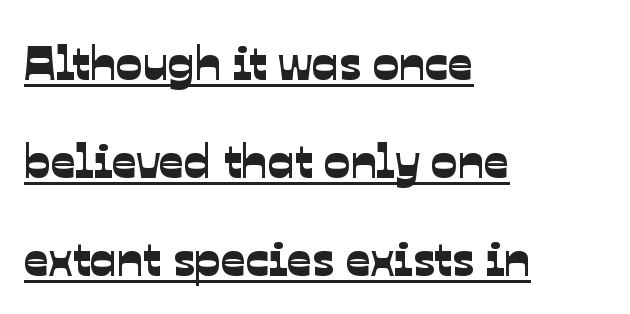
Look at the bottom of the vertical strokes: they stop flat, with no serifs. Quick note: interline space is abundant. The specimen includes a rule beneath the text block's lines. Typeset ragged right — the left edge is the straight one. What stands out about the letter spacing? Nothing — it is the standard amount.
